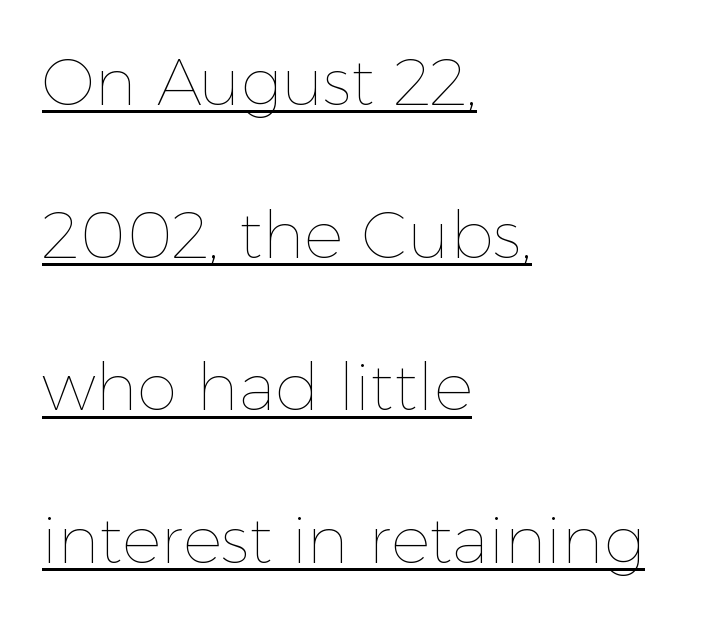
{"italic": "no", "bold": "no", "weight": "thin", "width": "normal", "x_height": "medium", "monospaced": "no", "underline": "yes", "align": "left", "line_spacing": "loose", "line_spacing_ratio": 2.35, "letter_spacing": "normal", "letter_spacing_em": 0.0, "glyph_px": 65}
